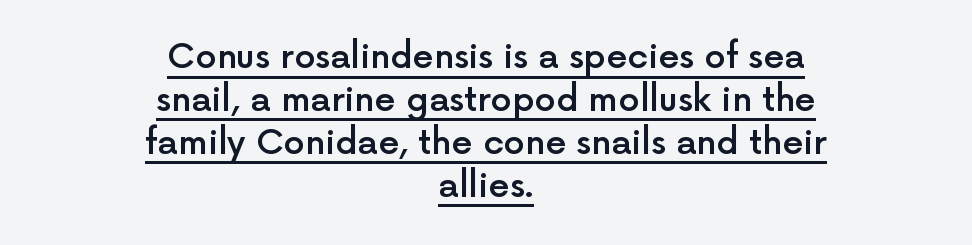
{"serif": "no", "italic": "no", "bold": "semi", "weight": "semibold", "width": "normal", "x_height": "medium", "monospaced": "no", "underline": "yes", "align": "center", "line_spacing": "normal", "line_spacing_ratio": 1.26, "letter_spacing": "normal", "letter_spacing_em": 0.0, "glyph_px": 34}
